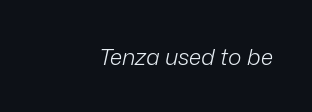
The image shows 23 px text type, italic (leaning right); set right-aligned, normal letter spacing, not underlined.
